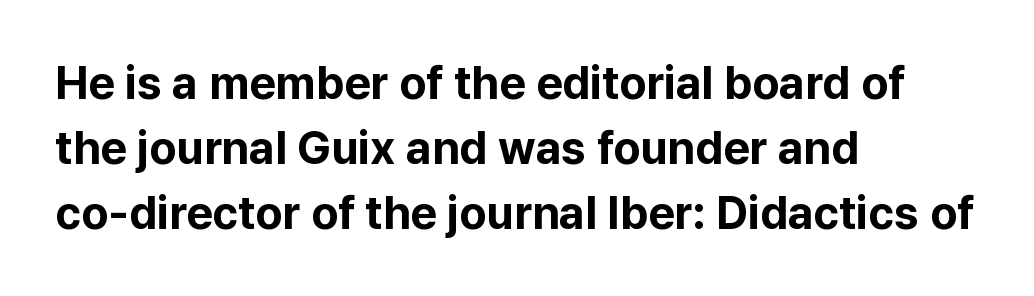
Visually the block forms a straight wall on the left and a jagged coastline on the right. The line texture is even and compact thanks to regular tracking. Does the type have serifs? No, each stem ends abruptly. The typesetting leans heavy: a genuine bold. Regular leading. The zone under the glyphs is completely vacant.
